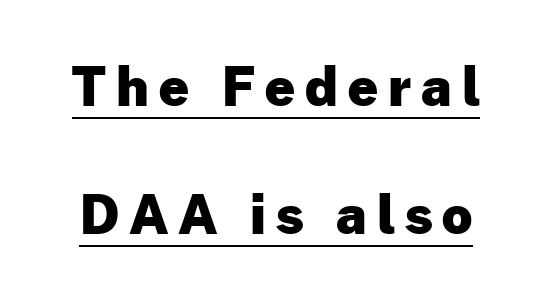
The image shows 53 px heavy sans-serif type, upright; set loose line spacing (2.41x), underlined; low stroke contrast and a medium x-height.
